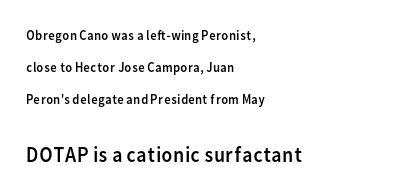
Q: Is the text bold? A: No.
Q: Is the text italic (slanted)? A: No, it is upright.
Q: Is the text underlined? A: No.
Q: How is the paragraph aligned? A: Left-aligned.
Q: Is the spacing between letters normal or unusually wide? A: Normal.
Q: Is the spacing between lines tight, normal or loose? A: Loose.
Q: Which block of text is set in a larger size, the first (top) or the second (bottom)? A: The second (bottom) one.
